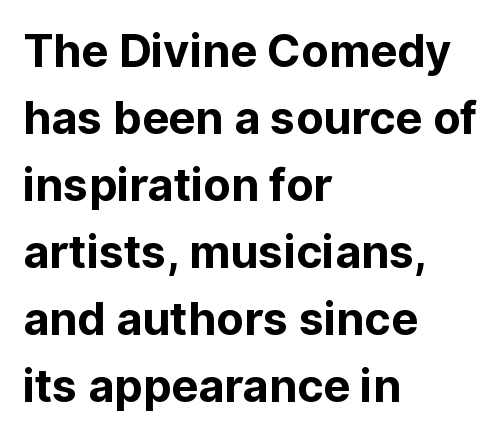
The face used here is proportionally spaced, like ordinary book or web type. Italic? Not at all — the glyphs are vertical. Alignment: flush left. In terms of letterform style, serifs are entirely absent. Look at the stroke-to-counter ratio: heavy, a bold. Vertical spacing — default.
